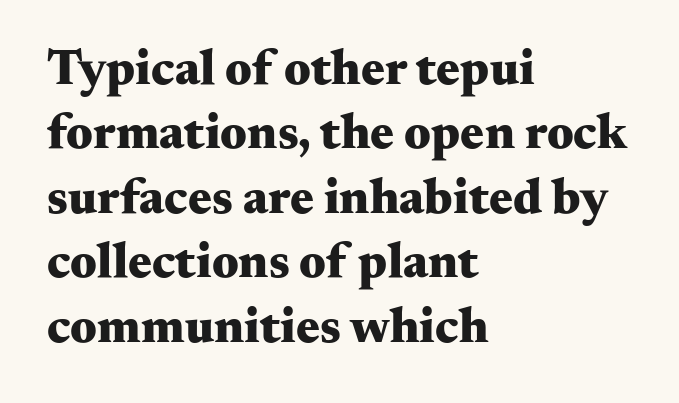
Posture: straight, roman, zero tilt. Just letters on the line, the space beneath them empty. Regarding leading, the lines here are spaced in the standard way. Line beginnings align vertically; line endings do not. This rendering leaves character spacing at its baseline value. Are there feet on the stems? There are — it's a serif.
